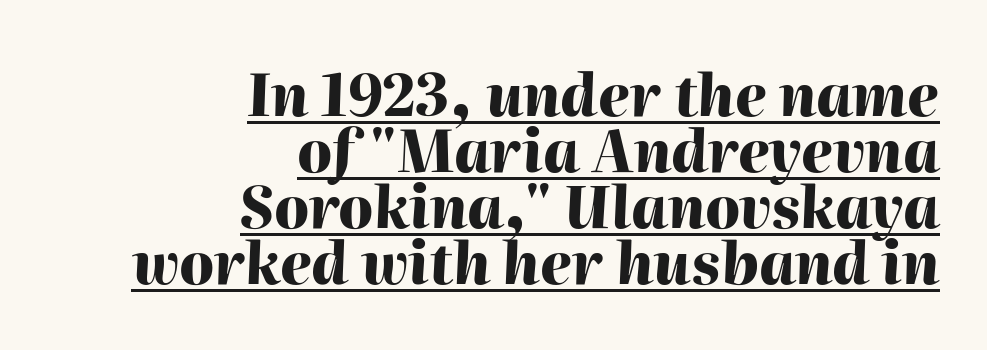
You can tell it's italic because the verticals aren't actually vertical. This sample is right-justified, so line beginnings fall wherever the words allow. Honestly, the letter spacing is just normal — you wouldn't notice it. Look at the stroke-to-counter ratio: heavy, a bold. The leading is snug, giving the passage a crowded texture. Is this a fixed-width face? No — the glyphs have proportional, varying widths.
